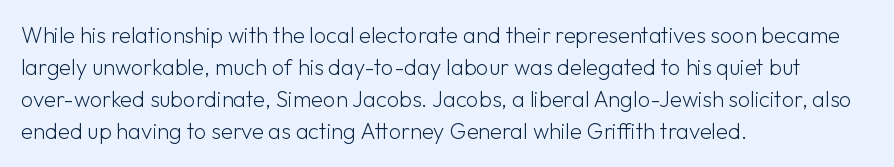
Weight: in the light-to-regular range. These lines keep a tight, regular rhythm from letter to letter. Any mark beneath the type? The region is blank. Left-aligned paragraph, ragged on the right. If you drew a line through each stem, it would be perfectly vertical. Honestly, the row spacing looks completely unremarkable.
